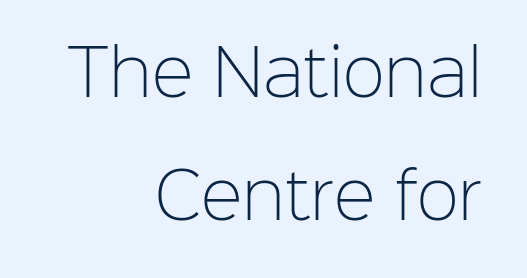
A sans-serif font was chosen for this passage. Whoever set this chose breathing room over compactness in the vertical rhythm. A bare baseline throughout the passage. The letterforms sit shoulder to shoulder at normal distance.
